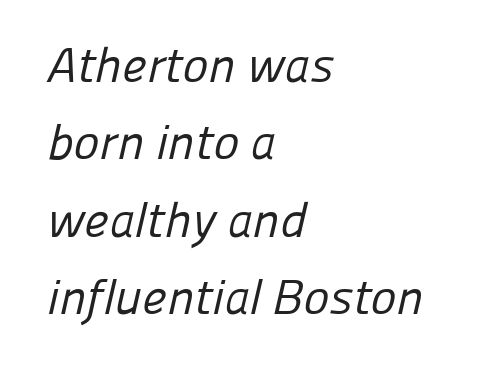
If you drew a ruler down the left edge, every line would touch it. Looks like regular typesetting: each glyph gets only the width it needs. Typographically, this falls in the sans-serif category. In terms of leading, this rendering sits right in the middle.
